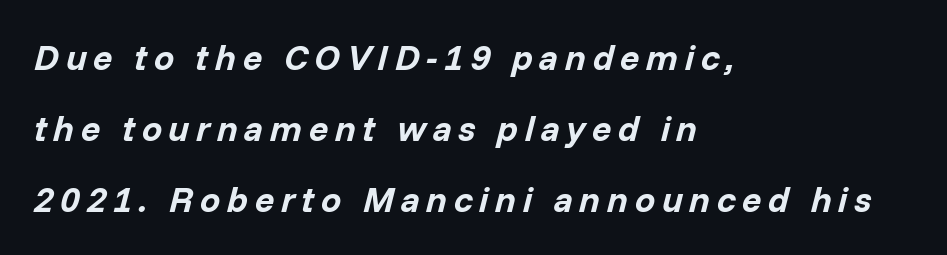
Q: Is the text bold? A: Yes.
Q: Is the text italic (slanted)? A: Yes, it leans right by about 14 degrees.
Q: Is the text underlined? A: No.
Q: How is the paragraph aligned? A: Left-aligned.
Q: Is the spacing between lines tight, normal or loose? A: Loose.
Q: Width (condensed, normal, or wide)? A: Normal.
Q: Stroke contrast? A: Low.
Q: x-height? A: Medium.
Q: Monospaced? A: No.
